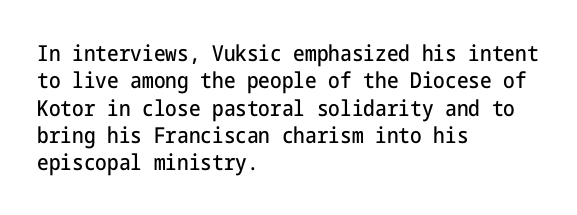
The lines are quadded left. Bare-footed words on every line. Notice how the stems are strictly vertical — no italics here. The gaps between neighbouring characters are ordinary and unremarkable.
